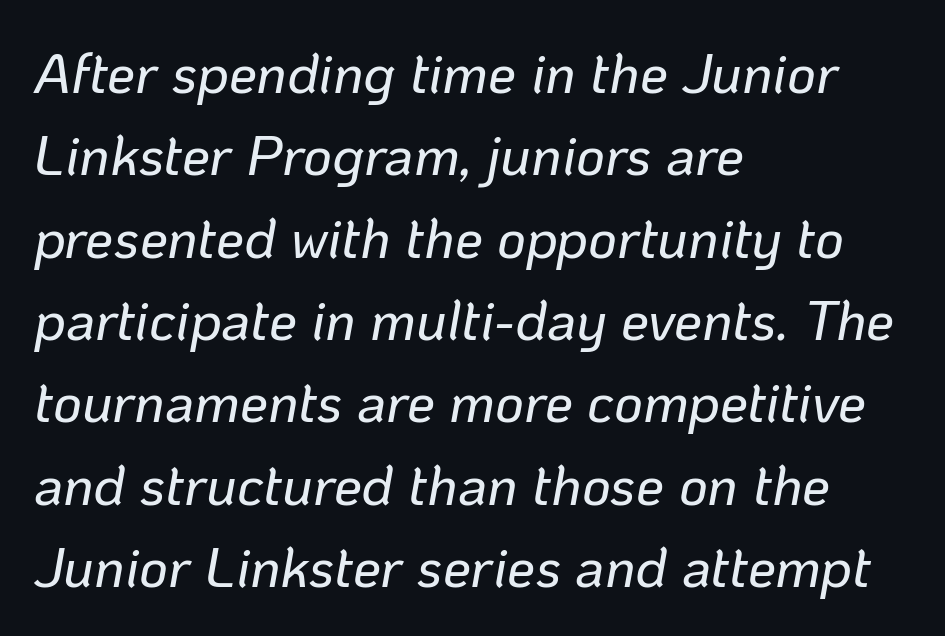
Here the designer chose a conventional face with non-uniform glyph widths. The face used here has a pronounced slope to its letters. The text block is weighted toward the left margin, trailing off unevenly rightward. The words here are not underlined. Students, note that the glyphs here touch the page at normal intervals.
